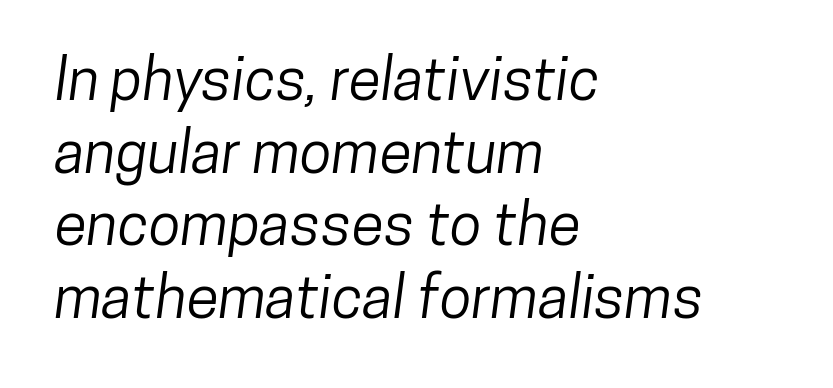
Q: Is the typeface a serif or a sans-serif typeface? A: Sans-serif.
Q: Is the text underlined? A: No.
Q: How is the paragraph aligned? A: Left-aligned.
Q: Is the spacing between letters normal or unusually wide? A: Normal.
Q: Width (condensed, normal, or wide)? A: Condensed.
Q: Stroke contrast? A: Low.
Q: x-height? A: Medium.
Q: Monospaced? A: No.
